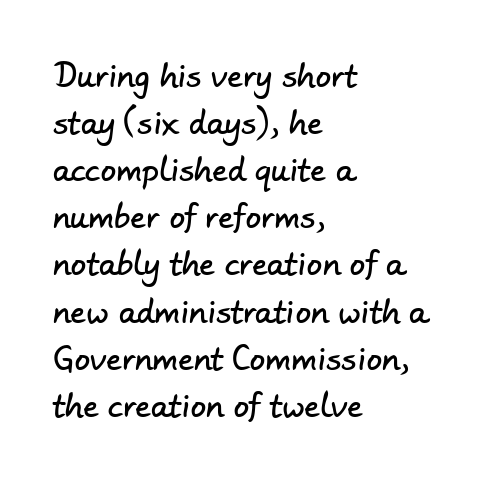
Q: Is the typeface a serif or a sans-serif typeface? A: Sans-serif.
Q: Is the text underlined? A: No.
Q: How is the paragraph aligned? A: Left-aligned.
Q: Is the spacing between letters normal or unusually wide? A: Normal.
Q: Is the spacing between lines tight, normal or loose? A: Normal.
Q: Width (condensed, normal, or wide)? A: Normal.
Q: Stroke contrast? A: Low.
Q: x-height? A: Small.
Q: Monospaced? A: No.
